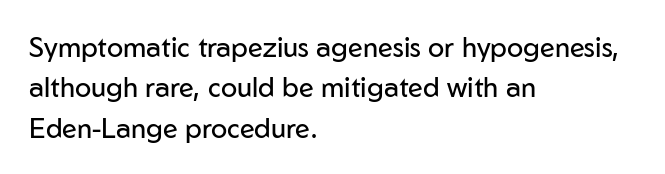
Q: Is the text bold? A: No.
Q: Is the text italic (slanted)? A: No, it is upright.
Q: Is the text underlined? A: No.
Q: How is the paragraph aligned? A: Left-aligned.
Q: Is the spacing between letters normal or unusually wide? A: Normal.
Q: Is the spacing between lines tight, normal or loose? A: Normal.
